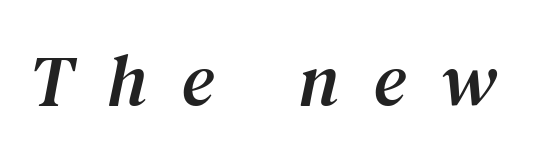
You can tell from the footed stems that serif type was used. Check under the words: just untouched page. Inter-character spacing is expanded well beyond the font's built-in metrics. These lines were composed using italics. Looks like regular typesetting: each glyph gets only the width it needs.
